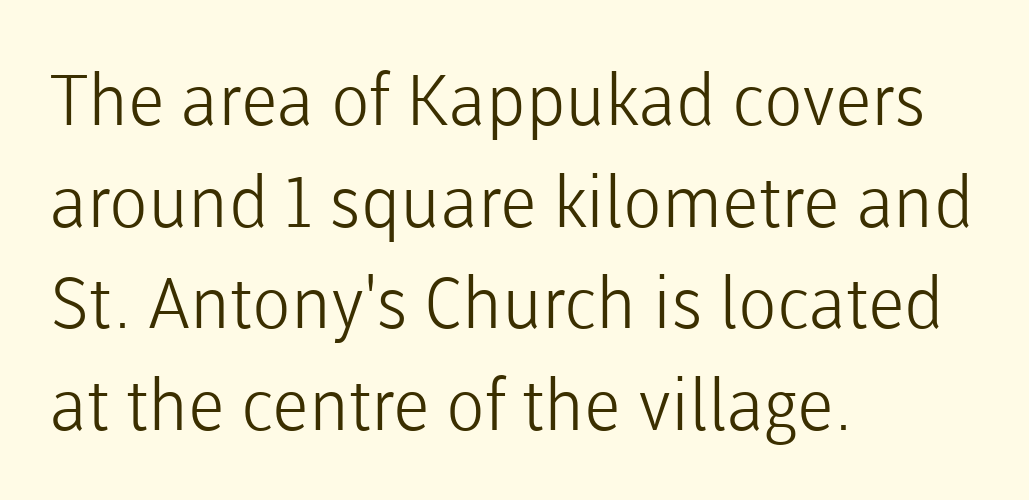
The image shows 71 px light sans-serif type, upright; set left-aligned, normal line spacing (1.43x), normal letter spacing, not underlined; low stroke contrast and a medium x-height.
